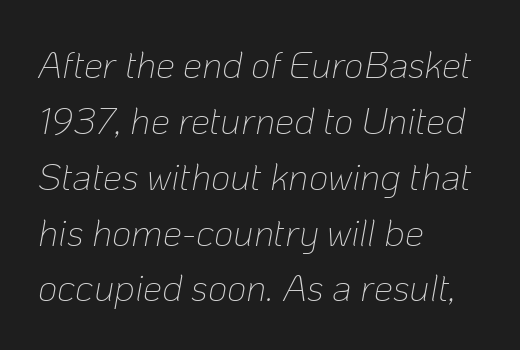
The image shows 38 px thin type, italic (leaning right); set left-aligned, normal line spacing (1.47x), normal letter spacing, not underlined; low stroke contrast and a medium x-height.
